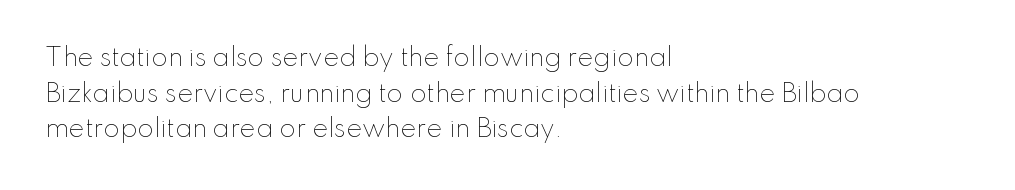
No italicization has been applied; the sample stays upright. Each line starts at the same left margin while the right side varies. Weight: regular or lighter. Compared with typical paragraphs, the rows here are spaced about the same. No extra tracking has been applied to these lines. Any mark beneath the type? The region is blank.
